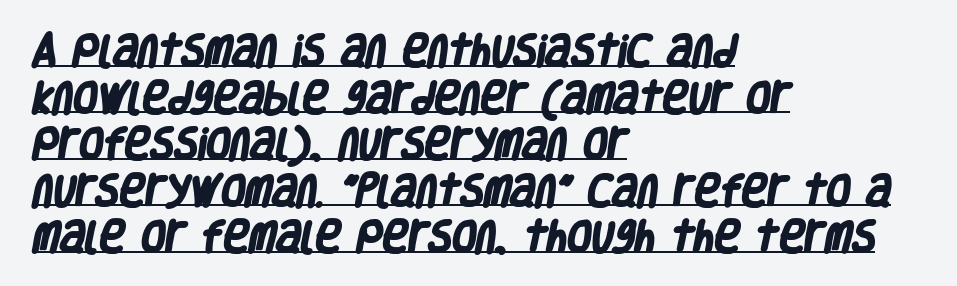
{"serif": "no", "bold": "yes", "weight": "heavy", "width": "condensed", "stroke_contrast": "low", "x_height": "large", "monospaced": "no", "underline": "yes", "align": "left", "line_spacing": "normal", "line_spacing_ratio": 1.33, "letter_spacing": "normal", "letter_spacing_em": 0.0, "glyph_px": 35}
